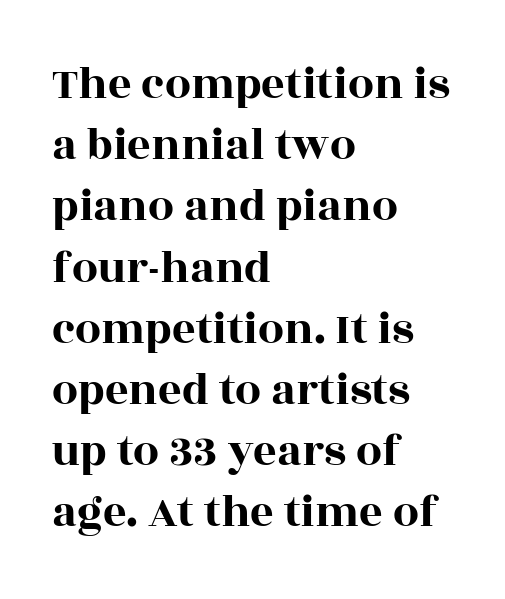
Does the copy run flush right? No — it runs flush left. This sample has the flowing, uneven cadence of proportional lettering. Each new line begins a customary step beneath the previous one. No italicization has been applied; the sample stays upright.
